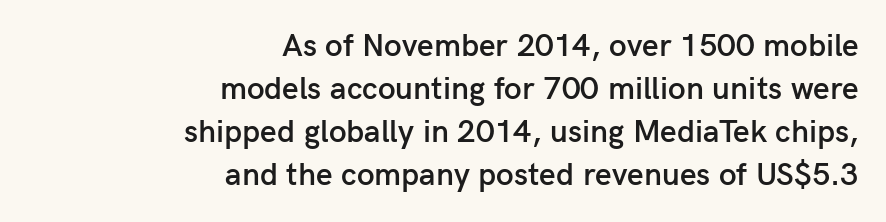
Q: Is the text bold? A: Semi-bold.
Q: Is the text italic (slanted)? A: No, it is upright.
Q: Is the typeface a serif or a sans-serif typeface? A: Sans-serif.
Q: Is the text underlined? A: No.
Q: How is the paragraph aligned? A: Right-aligned.
Q: Is the spacing between letters normal or unusually wide? A: Normal.
Q: Is the spacing between lines tight, normal or loose? A: Normal.
Q: Width (condensed, normal, or wide)? A: Normal.
Q: Stroke contrast? A: Low.
Q: x-height? A: Medium.
Q: Monospaced? A: No.
